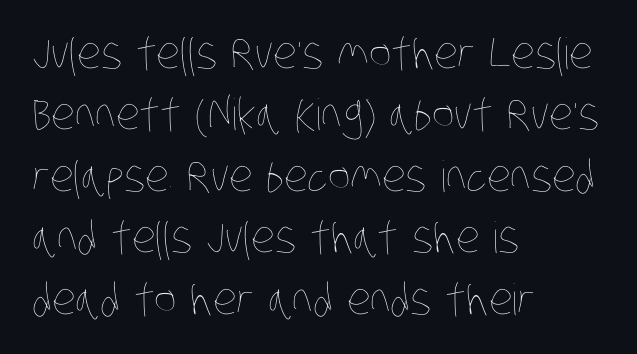
The rendering uses natural spacing where letterforms have individual widths. Reading down the column, the eye jumps a familiar distance to each next line. Glance below the letters and you will spot only blank space. The passage shown has conventional tracking throughout. A student would call this left alignment; a typographer would say flush left, rag right. Vertical stems look standard width or narrower in stroke.
